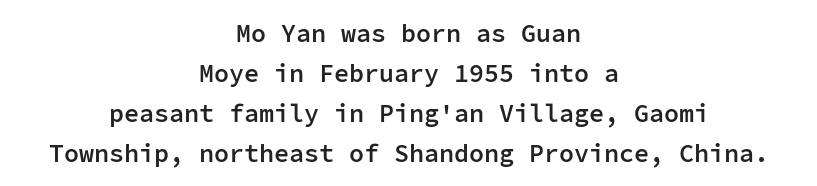
The image shows 25 px text type, upright; set centered, normal line spacing (1.6x), normal letter spacing, not underlined.
